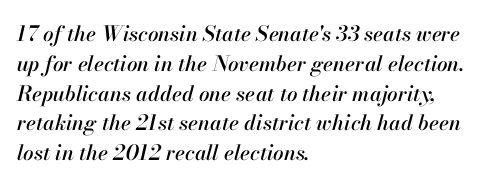
This sample uses plain, unmodified letter spacing. The space directly below the letters is spotless. This rendering uses left alignment, leaving the right contour irregular. Yep, that's italic — everything's leaning. The lines sit at an ordinary, default distance from one another.
